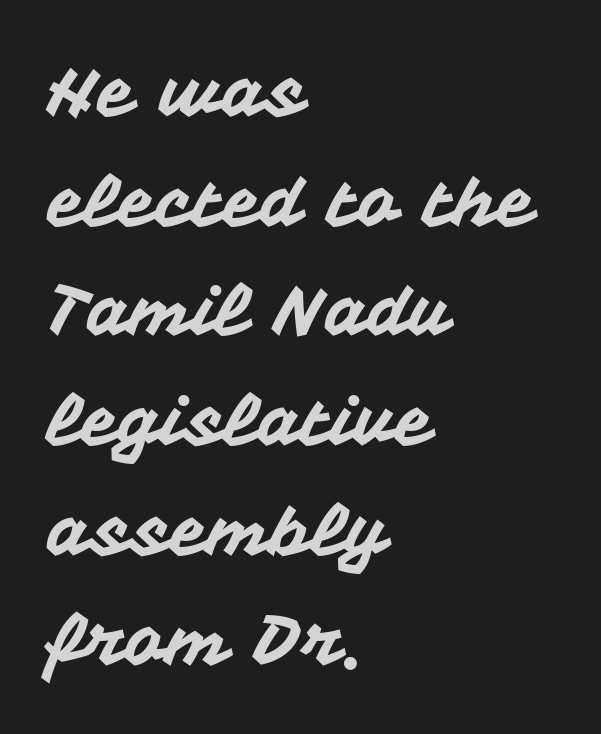
The image shows 69 px sans-serif type; set left-aligned, normal line spacing (1.59x), normal letter spacing, not underlined; medium stroke contrast and a medium x-height.
